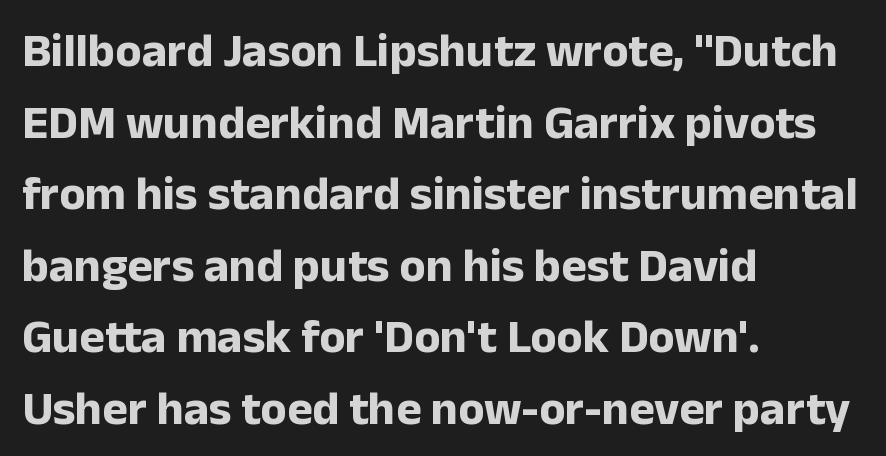
Q: Is the text bold? A: Yes.
Q: Is the text italic (slanted)? A: No, it is upright.
Q: Is the typeface a serif or a sans-serif typeface? A: Sans-serif.
Q: Is the text underlined? A: No.
Q: How is the paragraph aligned? A: Left-aligned.
Q: Is the spacing between letters normal or unusually wide? A: Normal.
Q: Is the spacing between lines tight, normal or loose? A: Normal.
Q: Width (condensed, normal, or wide)? A: Normal.
Q: Stroke contrast? A: Low.
Q: x-height? A: Medium.
Q: Monospaced? A: No.
